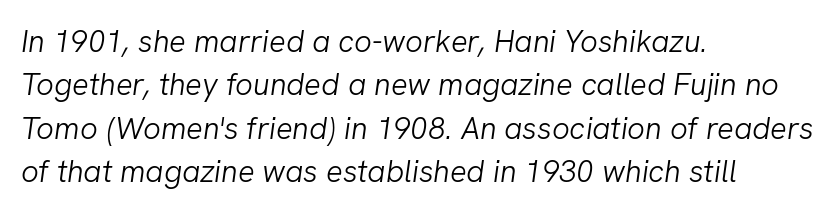
Q: Is the text bold? A: No.
Q: Is the text italic (slanted)? A: Yes, it leans right by about 8 degrees.
Q: Is the text underlined? A: No.
Q: How is the paragraph aligned? A: Left-aligned.
Q: Is the spacing between letters normal or unusually wide? A: Normal.
Q: Is the spacing between lines tight, normal or loose? A: Normal.
Q: Width (condensed, normal, or wide)? A: Normal.
Q: Stroke contrast? A: Low.
Q: x-height? A: Medium.
Q: Monospaced? A: No.
